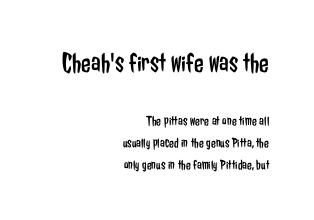
The image shows 28 px regular-weight, condensed sans-serif type, upright; set right-aligned, normal line spacing (1.59x), normal letter spacing, not underlined; the first (top) block is 2.0x larger; low stroke contrast and a medium x-height.
